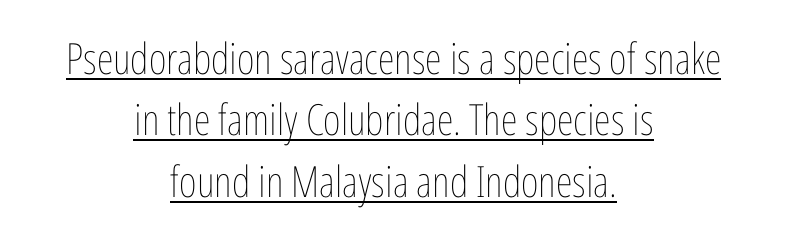
The image shows 43 px thin, condensed type, upright; set centered, normal line spacing (1.43x), normal letter spacing, underlined; low stroke contrast and a medium x-height.
